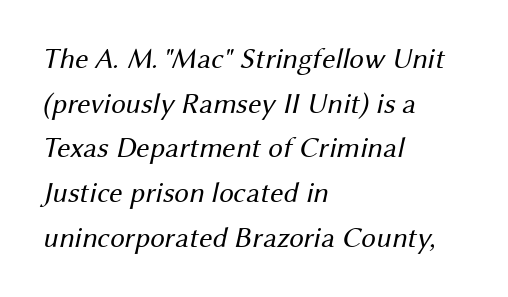
The image shows 29 px regular-weight sans-serif type; set left-aligned, normal line spacing (1.54x), normal letter spacing, not underlined; medium stroke contrast and a medium x-height.
